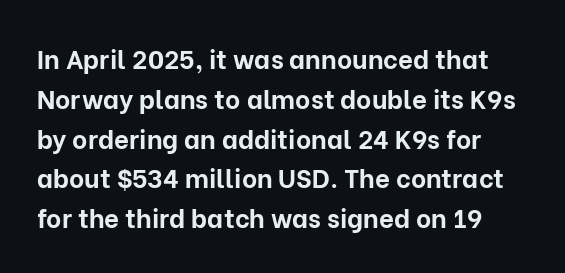
Q: Is the text bold? A: Yes.
Q: Is the text italic (slanted)? A: No, it is upright.
Q: Is the text underlined? A: No.
Q: Is the spacing between letters normal or unusually wide? A: Normal.
Q: Is the spacing between lines tight, normal or loose? A: Normal.
